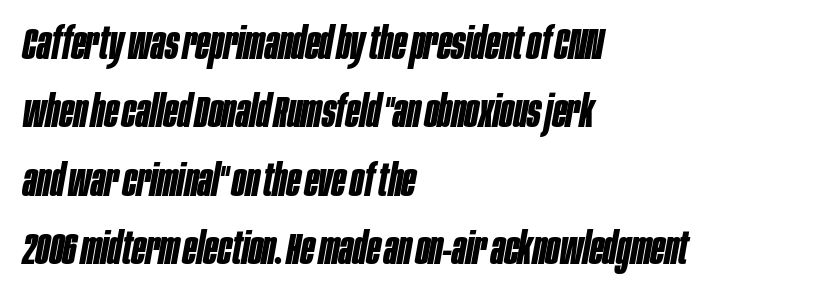
A typesetter would call this leading conventional body-copy spacing. The passage is arranged the way most books set body copy — flush left. Each letter keeps its own natural width here, so spacing adapts to shape. Emphasis by weight is at full strength: bold.
